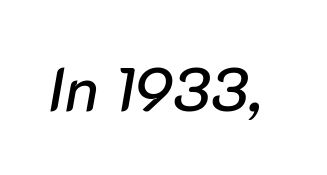
The image shows 60 px text type, italic (leaning right); set normal letter spacing, not underlined; low stroke contrast and a medium x-height.
